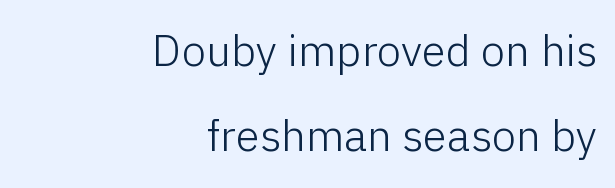
In terms of posture, this sample is upright. Underline: absent. A typesetter would call this proportional, since set widths differ per character. The passage shown stacks its lines with a broad gap. The ragged edge is on the left, which tells us the setting is flush right. The typesetting does not lean heavy: it is not bold.
